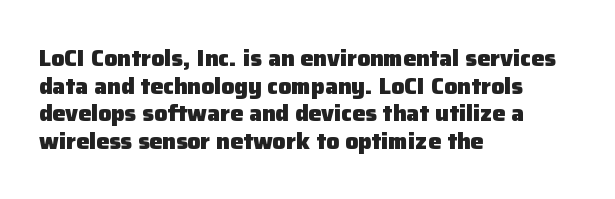
The letters stand upright; this is a roman face. Each word holds together tightly as a unit, with standard inter-letter gaps. Underline: absent. Notice how thick the strokes are: this is what a full bold looks like. The setting favours the left margin, as ordinary paragraphs usually do.
